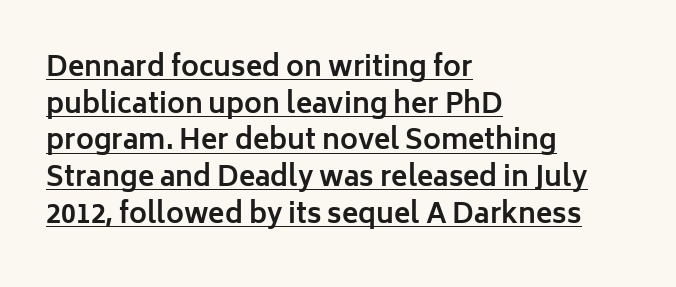
The image shows 27 px bold type, upright; set left-aligned, normal line spacing (1.36x), normal letter spacing, underlined.
